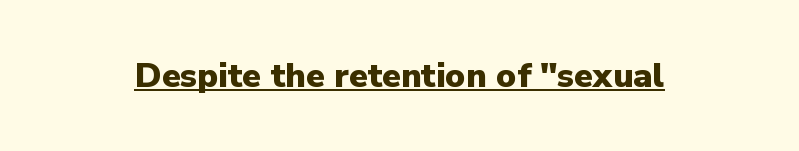
Q: Is the text bold? A: Yes.
Q: Is the text italic (slanted)? A: No, it is upright.
Q: Is the typeface a serif or a sans-serif typeface? A: Sans-serif.
Q: Is the text underlined? A: Yes.
Q: Is the spacing between letters normal or unusually wide? A: Normal.
Q: Width (condensed, normal, or wide)? A: Normal.
Q: Stroke contrast? A: Low.
Q: x-height? A: Medium.
Q: Monospaced? A: No.
